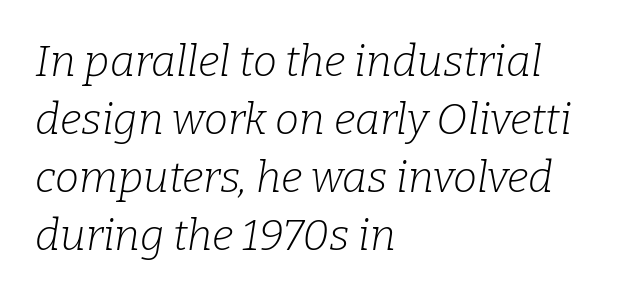
Nothing heavy about these letters — not bold at all. The passage is arranged the way most books set body copy — flush left. Anything drawn beneath the words? Only blank space. You can tell from the footed stems that serif type was used. The glyphs look as if they've been sheared to an angle.
